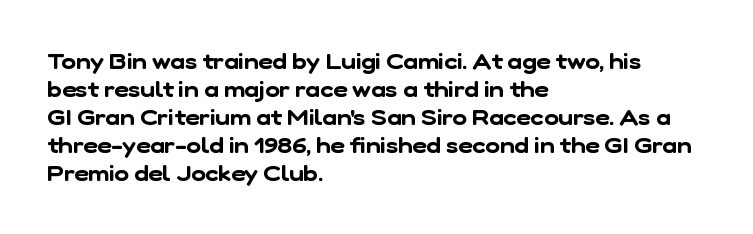
{"underline": "no", "align": "left", "line_spacing": "normal", "line_spacing_ratio": 1.27, "letter_spacing": "normal", "letter_spacing_em": 0.0, "glyph_px": 22}
